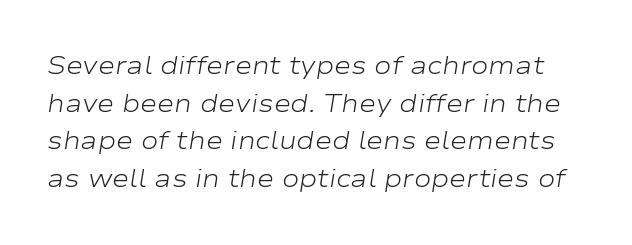
The typesetting does not lean heavy: it is not bold. Vertically, the passage feels balanced, rows spaced as you'd expect. The horizontal fit of the characters is conventional and even. Clear beneath every line of the passage.
